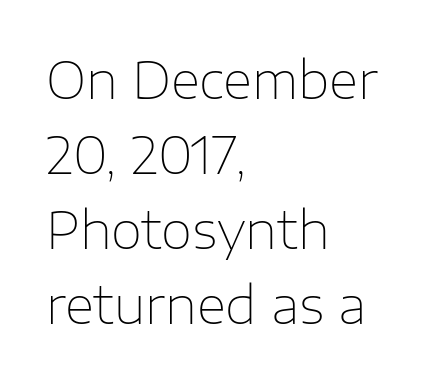
Q: Is the text bold? A: No.
Q: Is the text italic (slanted)? A: No, it is upright.
Q: Is the typeface a serif or a sans-serif typeface? A: Sans-serif.
Q: Is the text underlined? A: No.
Q: How is the paragraph aligned? A: Left-aligned.
Q: Is the spacing between letters normal or unusually wide? A: Normal.
Q: Is the spacing between lines tight, normal or loose? A: Normal.
Q: Width (condensed, normal, or wide)? A: Normal.
Q: Stroke contrast? A: Low.
Q: x-height? A: Medium.
Q: Monospaced? A: No.
